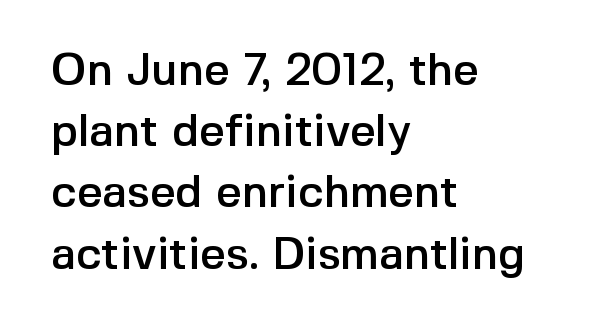
{"serif": "no", "italic": "no", "width": "normal", "x_height": "medium", "monospaced": "no", "underline": "no", "align": "left", "line_spacing": "normal", "line_spacing_ratio": 1.36, "letter_spacing": "normal", "letter_spacing_em": 0.0, "glyph_px": 45}
